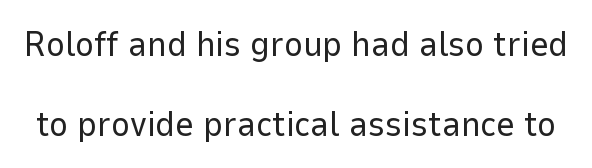
{"serif": "no", "italic": "no", "bold": "no", "weight": "regular", "width": "normal", "stroke_contrast": "low", "x_height": "medium", "monospaced": "no", "underline": "no", "line_spacing": "loose", "line_spacing_ratio": 2.21, "letter_spacing": "normal", "letter_spacing_em": 0.0, "glyph_px": 36}
